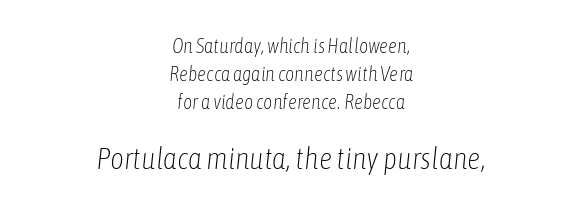
The zone under the glyphs is completely vacant. Compared with ordinary roman type, these characters are visibly tilted. The typeface has the unassuming heft of standard copy or less. Tracking here is standard; glyphs follow each other at the usual distance. Normally led — the rows are evenly, conventionally spaced. The rendering uses natural spacing where letterforms have individual widths.
